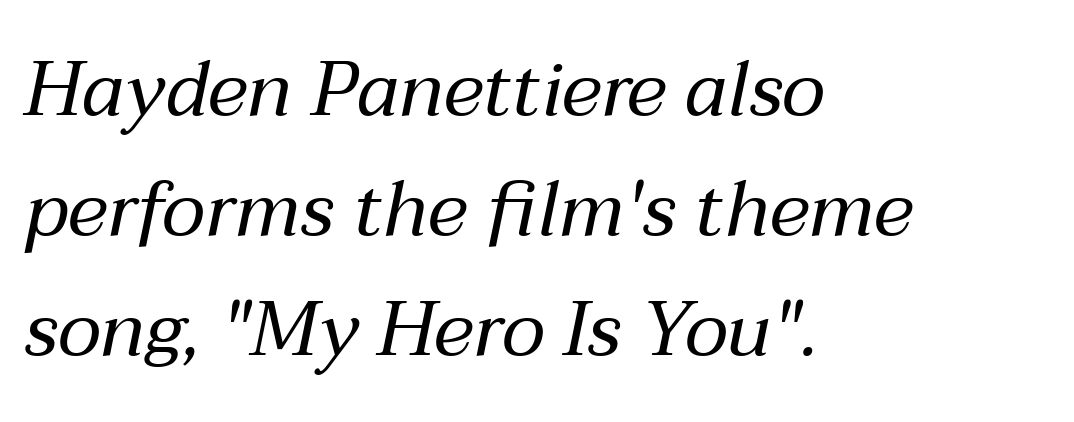
A typesetter would call this zero additional tracking. Unmarked baselines from the first word to the last. The designer left line spacing at the default. No extra ink here — the face is not bold.
